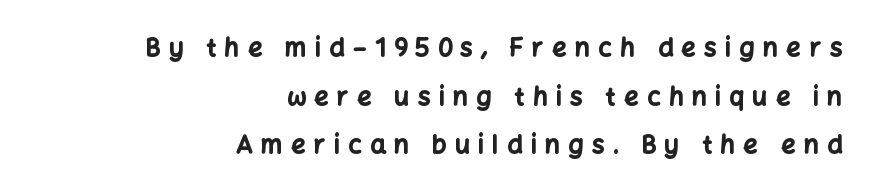
{"italic": "no", "bold": "yes", "underline": "no", "align": "right", "line_spacing": "loose", "line_spacing_ratio": 1.95, "letter_spacing": "wide", "letter_spacing_em": 0.34, "glyph_px": 25}
